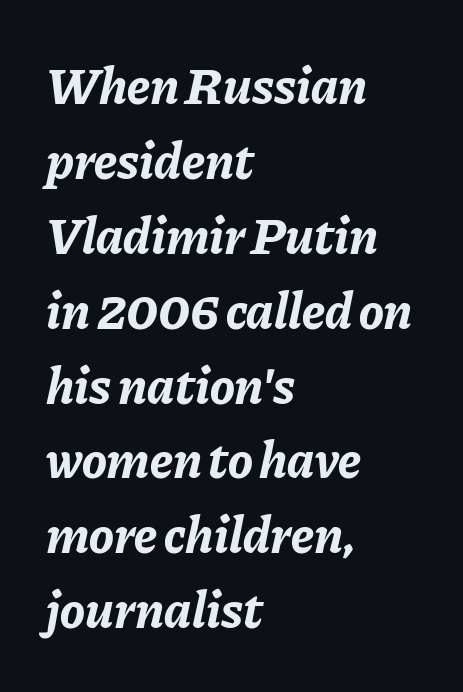
The image shows 52 px bold type, italic (leaning right); set left-aligned, normal line spacing (1.44x), normal letter spacing, not underlined; low stroke contrast and a medium x-height.
